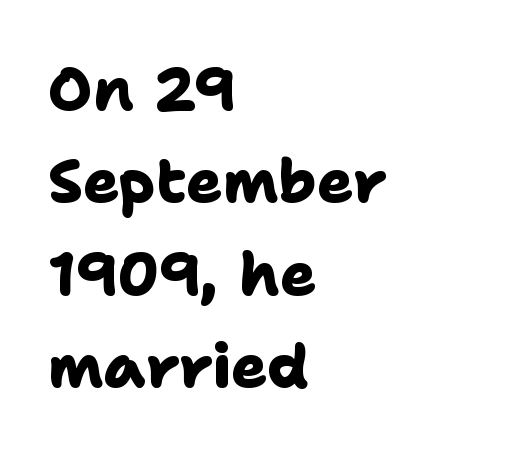
Q: Is the text bold? A: Yes.
Q: Is the typeface a serif or a sans-serif typeface? A: Sans-serif.
Q: Is the text underlined? A: No.
Q: How is the paragraph aligned? A: Left-aligned.
Q: Is the spacing between letters normal or unusually wide? A: Normal.
Q: Is the spacing between lines tight, normal or loose? A: Normal.
Q: Width (condensed, normal, or wide)? A: Normal.
Q: Stroke contrast? A: Low.
Q: x-height? A: Medium.
Q: Monospaced? A: No.
